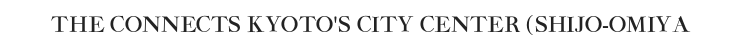
{"italic": "no", "underline": "no", "letter_spacing": "normal", "letter_spacing_em": 0.0, "glyph_px": 21}
